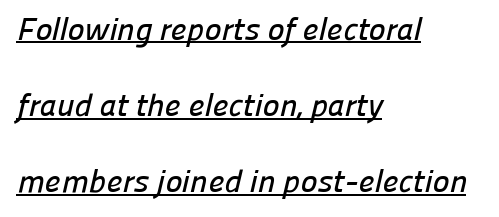
Q: Is the typeface a serif or a sans-serif typeface? A: Sans-serif.
Q: Is the text underlined? A: Yes.
Q: How is the paragraph aligned? A: Left-aligned.
Q: Is the spacing between letters normal or unusually wide? A: Normal.
Q: Is the spacing between lines tight, normal or loose? A: Loose.
Q: Width (condensed, normal, or wide)? A: Normal.
Q: Stroke contrast? A: Low.
Q: x-height? A: Medium.
Q: Monospaced? A: No.
